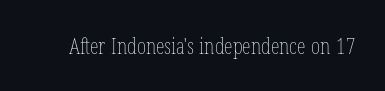
The space directly below the letters is spotless. Quick note: not italic, upright. The line texture is even and compact thanks to regular tracking. These glyphs show unthickened strokes, regular width or finer.
